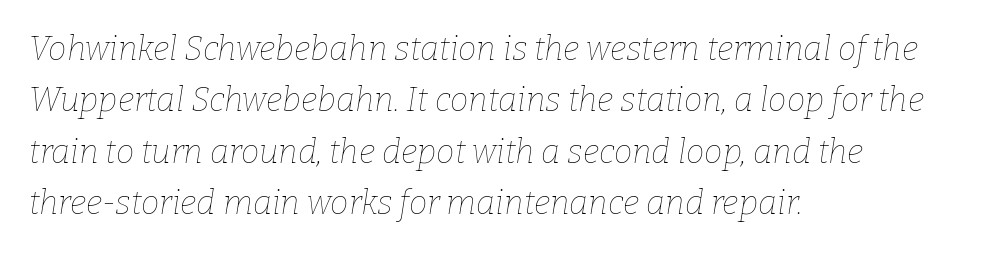
Q: Is the text bold? A: No.
Q: Is the text italic (slanted)? A: Yes, it leans right by about 9 degrees.
Q: Is the text underlined? A: No.
Q: How is the paragraph aligned? A: Left-aligned.
Q: Is the spacing between letters normal or unusually wide? A: Normal.
Q: Is the spacing between lines tight, normal or loose? A: Normal.
Q: Width (condensed, normal, or wide)? A: Normal.
Q: Stroke contrast? A: Low.
Q: x-height? A: Medium.
Q: Monospaced? A: No.
